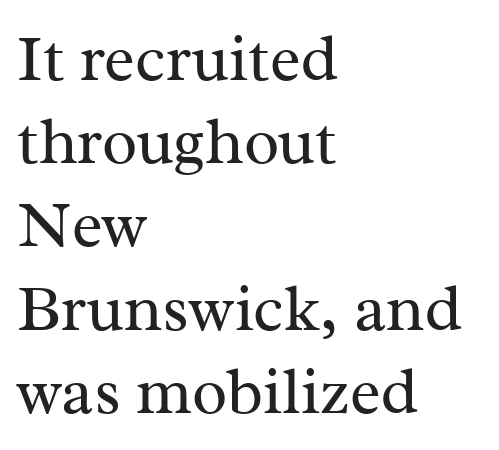
{"serif": "yes", "italic": "no", "bold": "no", "weight": "regular", "width": "normal", "stroke_contrast": "medium", "x_height": "medium", "monospaced": "no", "underline": "no", "align": "left", "line_spacing": "normal", "line_spacing_ratio": 1.28, "letter_spacing": "normal", "letter_spacing_em": 0.0, "glyph_px": 65}
